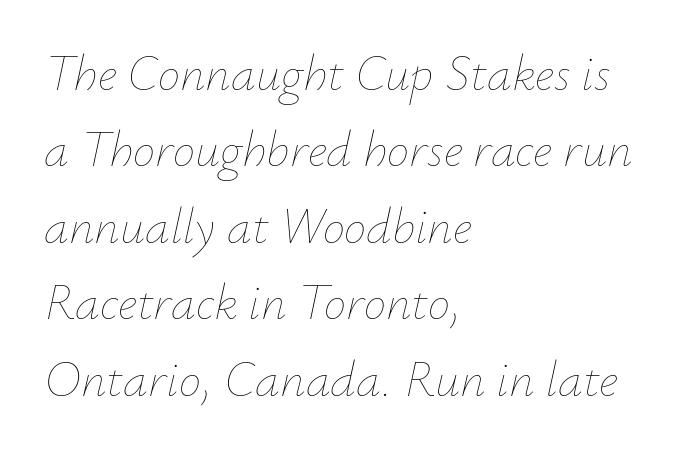
{"italic": "yes", "lean": "right", "slant_degrees": 12, "bold": "no", "weight": "thin", "width": "normal", "stroke_contrast": "low", "x_height": "small", "monospaced": "no", "underline": "no", "align": "left", "line_spacing": "normal", "line_spacing_ratio": 1.53, "letter_spacing": "normal", "letter_spacing_em": 0.0, "glyph_px": 50}
